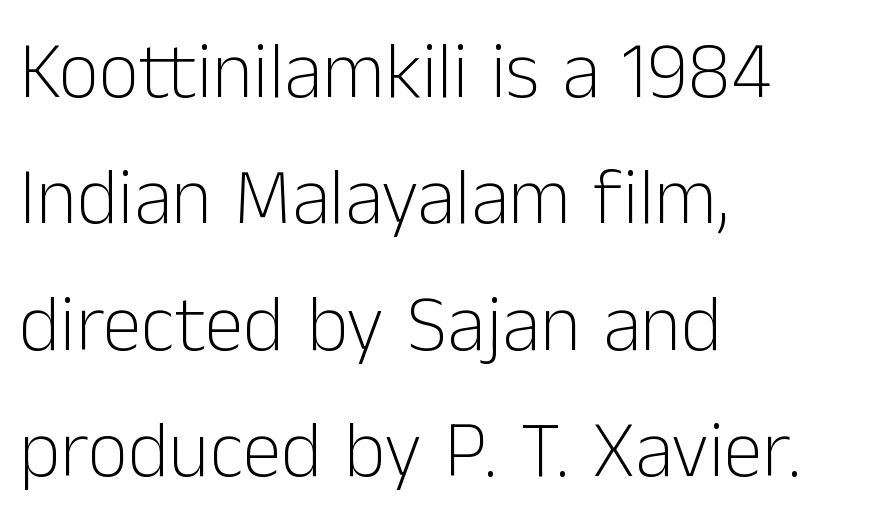
Q: Is the text bold? A: No.
Q: Is the text italic (slanted)? A: No, it is upright.
Q: Is the typeface a serif or a sans-serif typeface? A: Sans-serif.
Q: Is the text underlined? A: No.
Q: How is the paragraph aligned? A: Left-aligned.
Q: Is the spacing between letters normal or unusually wide? A: Normal.
Q: Is the spacing between lines tight, normal or loose? A: Normal.
Q: Width (condensed, normal, or wide)? A: Normal.
Q: Stroke contrast? A: Low.
Q: x-height? A: Medium.
Q: Monospaced? A: No.
